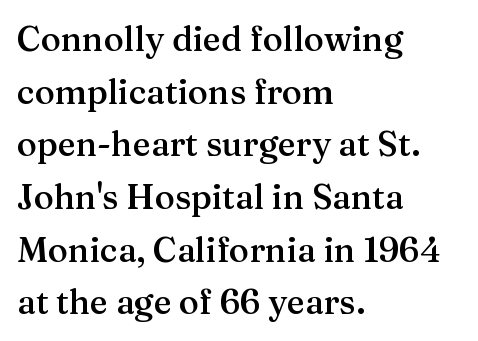
Q: Is the text bold? A: Semi-bold.
Q: Is the text italic (slanted)? A: No, it is upright.
Q: Is the typeface a serif or a sans-serif typeface? A: Serif.
Q: Is the text underlined? A: No.
Q: How is the paragraph aligned? A: Left-aligned.
Q: Is the spacing between letters normal or unusually wide? A: Normal.
Q: Is the spacing between lines tight, normal or loose? A: Normal.
Q: Width (condensed, normal, or wide)? A: Normal.
Q: Stroke contrast? A: Medium.
Q: x-height? A: Medium.
Q: Monospaced? A: No.
